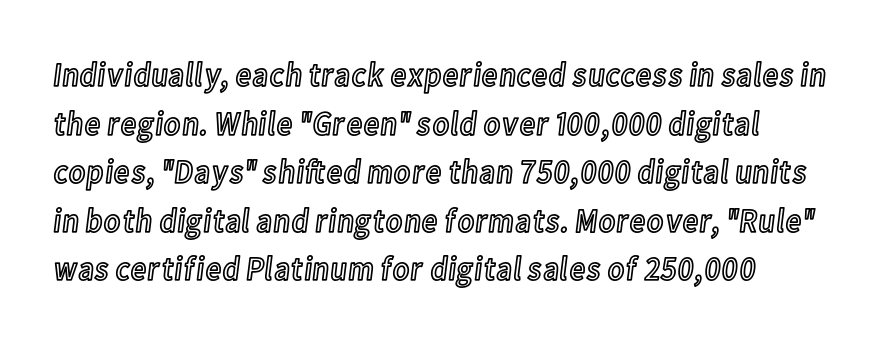
Q: Is the text italic (slanted)? A: Yes.
Q: Is the text underlined? A: No.
Q: How is the paragraph aligned? A: Left-aligned.
Q: Is the spacing between letters normal or unusually wide? A: Normal.
Q: Is the spacing between lines tight, normal or loose? A: Normal.
Q: Width (condensed, normal, or wide)? A: Condensed.
Q: x-height? A: Medium.
Q: Monospaced? A: No.
